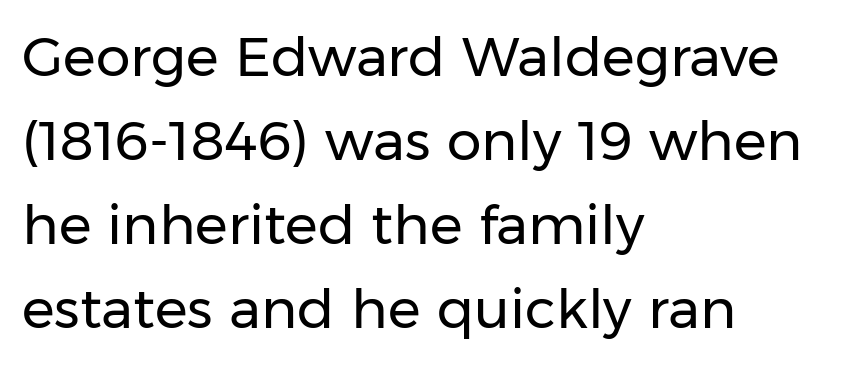
Students, observe: this is what conventionally led text looks like. What stands out about the letter spacing? Nothing — it is the standard amount. Proportional: the letters do not fall into vertical columns. The type family on display is of the sans-serif kind. Glance below the letters and you will spot only blank space.
